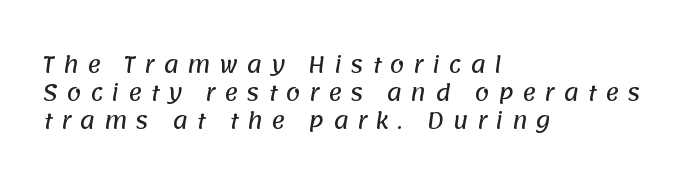
Q: Is the text underlined? A: No.
Q: How is the paragraph aligned? A: Left-aligned.
Q: Is the spacing between letters normal or unusually wide? A: Unusually wide.
Q: Is the spacing between lines tight, normal or loose? A: Normal.
